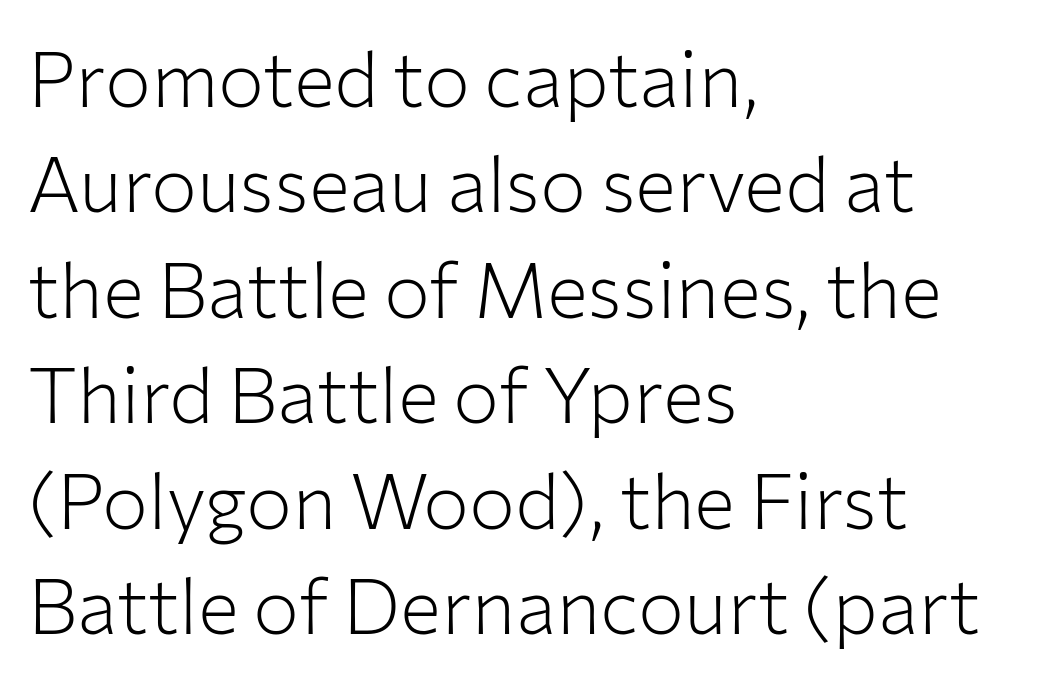
{"serif": "no", "italic": "no", "bold": "no", "weight": "light", "width": "normal", "stroke_contrast": "low", "x_height": "medium", "monospaced": "no", "underline": "no", "align": "left", "line_spacing": "normal", "line_spacing_ratio": 1.37, "letter_spacing": "normal", "letter_spacing_em": 0.0, "glyph_px": 77}
